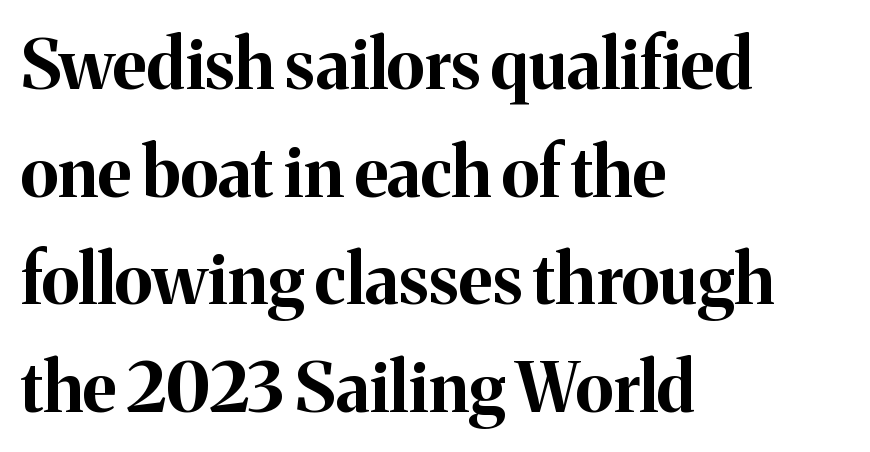
The image shows 69 px bold serif type, upright; set left-aligned, normal line spacing (1.56x), normal letter spacing, not underlined; medium stroke contrast and a medium x-height.
